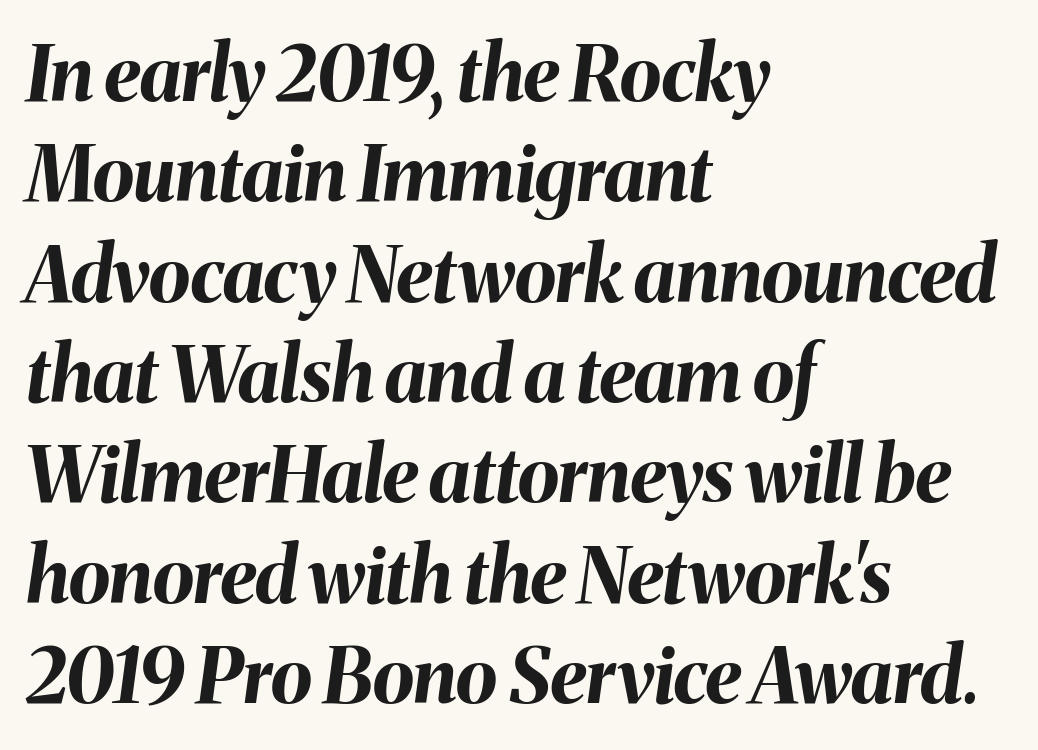
Horizontally, the lines are justified to the leading edge only. Any mark beneath the type? The region is blank. Would a proofreader flag this as italicized? Yes. Plenty of ink on the page — the face is bold. Tracking value appears to be zero — textbook default spacing.
